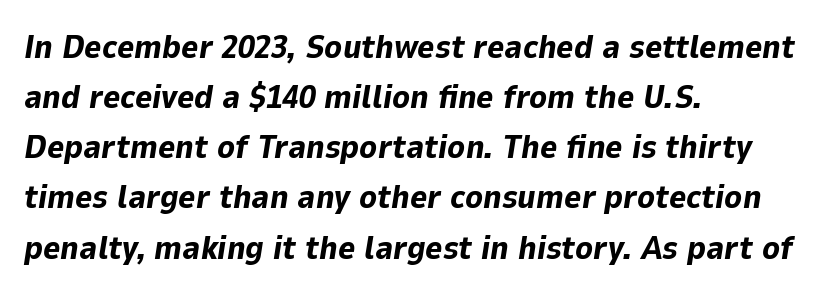
A clean baseline with only descenders dipping below it. Stroke thickness is high; the sample reads as a true bold. Quick note: italic. This block has exactly the height ordinary leading produces.
